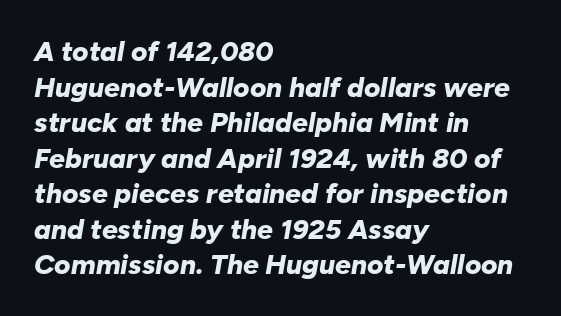
The image shows 28 px bold type, italic (leaning right); set left-aligned, normal line spacing (1.27x), normal letter spacing, not underlined; low stroke contrast and a medium x-height.
